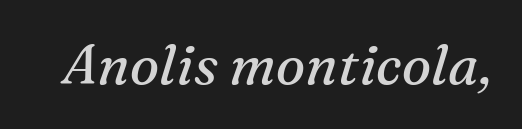
The specimen omits any rule beneath the text block's lines. The letters sit at their default tracking, neither squeezed nor spread. Nothing heavy about these letters — not bold at all. Serifs: yes, visible at the terminals of the letterforms.
